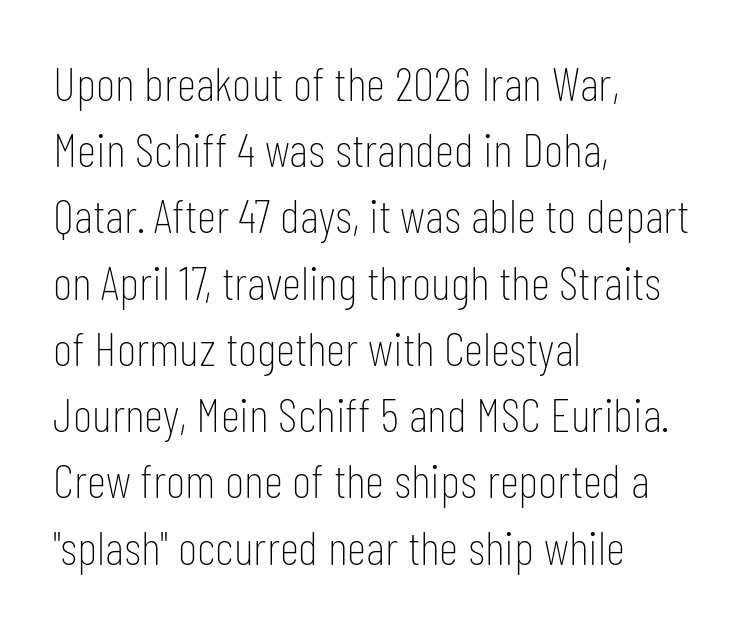
Q: Is the text bold? A: No.
Q: Is the text italic (slanted)? A: No, it is upright.
Q: Is the typeface a serif or a sans-serif typeface? A: Sans-serif.
Q: Is the text underlined? A: No.
Q: How is the paragraph aligned? A: Left-aligned.
Q: Is the spacing between letters normal or unusually wide? A: Normal.
Q: Is the spacing between lines tight, normal or loose? A: Normal.
Q: Width (condensed, normal, or wide)? A: Condensed.
Q: Stroke contrast? A: Low.
Q: x-height? A: Medium.
Q: Monospaced? A: No.
